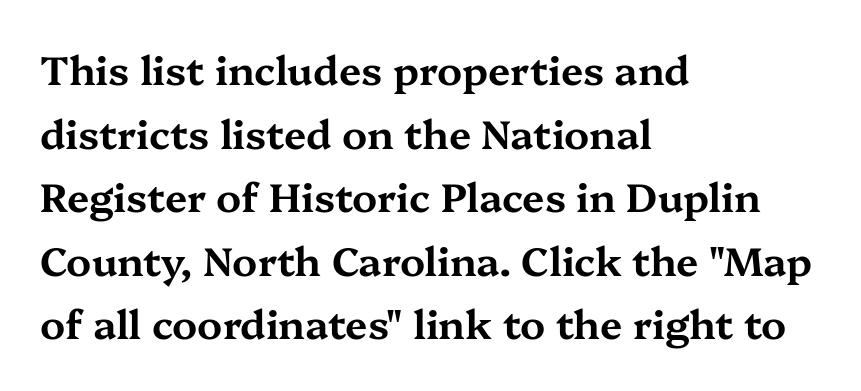
{"serif": "yes", "italic": "no", "width": "wide", "stroke_contrast": "medium", "x_height": "medium", "monospaced": "no", "underline": "no", "align": "left", "line_spacing": "normal", "line_spacing_ratio": 1.59, "letter_spacing": "normal", "letter_spacing_em": 0.0, "glyph_px": 40}
